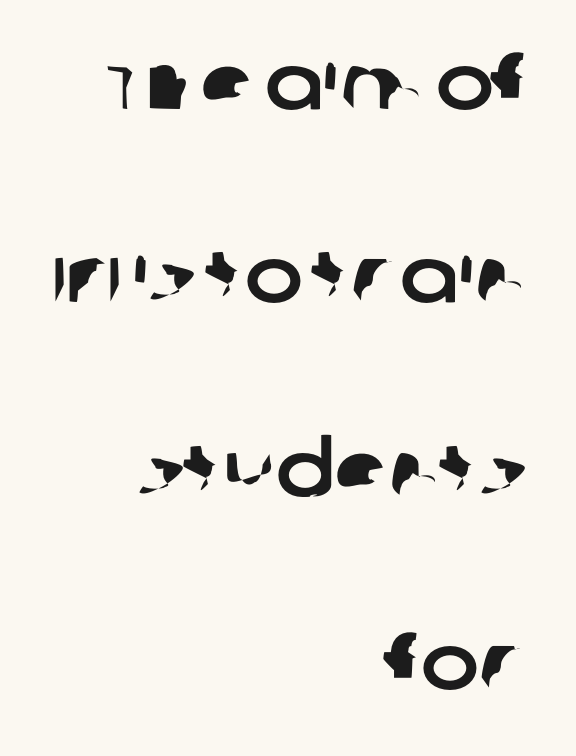
Honestly, the rows look like they've been pulled way apart. Font category for this specimen: sans-serif. Each word holds together tightly as a unit, with standard inter-letter gaps. Descenders hang freely into open space.
